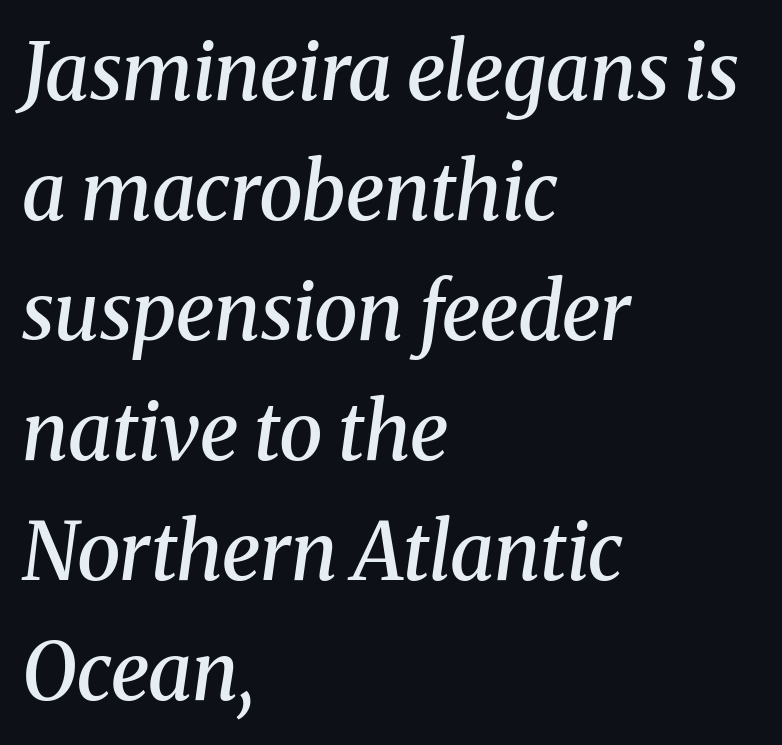
Q: Is the text bold? A: Semi-bold.
Q: Is the text italic (slanted)? A: Yes, it leans right by about 8 degrees.
Q: Is the typeface a serif or a sans-serif typeface? A: Serif.
Q: Is the text underlined? A: No.
Q: How is the paragraph aligned? A: Left-aligned.
Q: Is the spacing between letters normal or unusually wide? A: Normal.
Q: Is the spacing between lines tight, normal or loose? A: Normal.
Q: Width (condensed, normal, or wide)? A: Normal.
Q: Stroke contrast? A: Medium.
Q: x-height? A: Medium.
Q: Monospaced? A: No.
